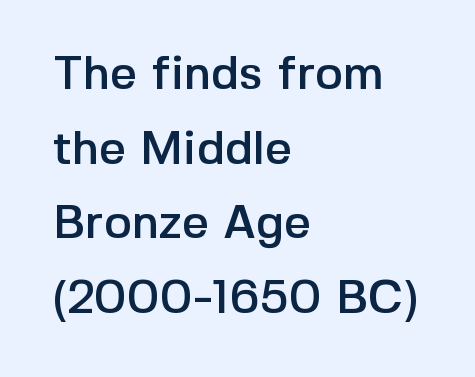
Q: Is the text italic (slanted)? A: No, it is upright.
Q: Is the typeface a serif or a sans-serif typeface? A: Sans-serif.
Q: Is the text underlined? A: No.
Q: How is the paragraph aligned? A: Left-aligned.
Q: Is the spacing between letters normal or unusually wide? A: Normal.
Q: Is the spacing between lines tight, normal or loose? A: Normal.
Q: Width (condensed, normal, or wide)? A: Normal.
Q: x-height? A: Medium.
Q: Monospaced? A: No.
